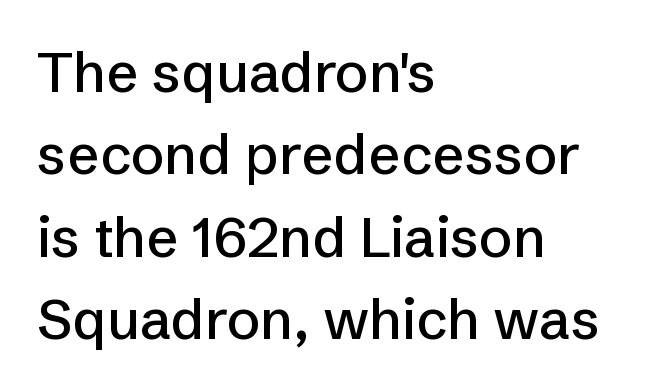
The image shows 56 px sans-serif type, upright; set left-aligned, normal line spacing (1.47x), normal letter spacing, not underlined; low stroke contrast and a medium x-height.
